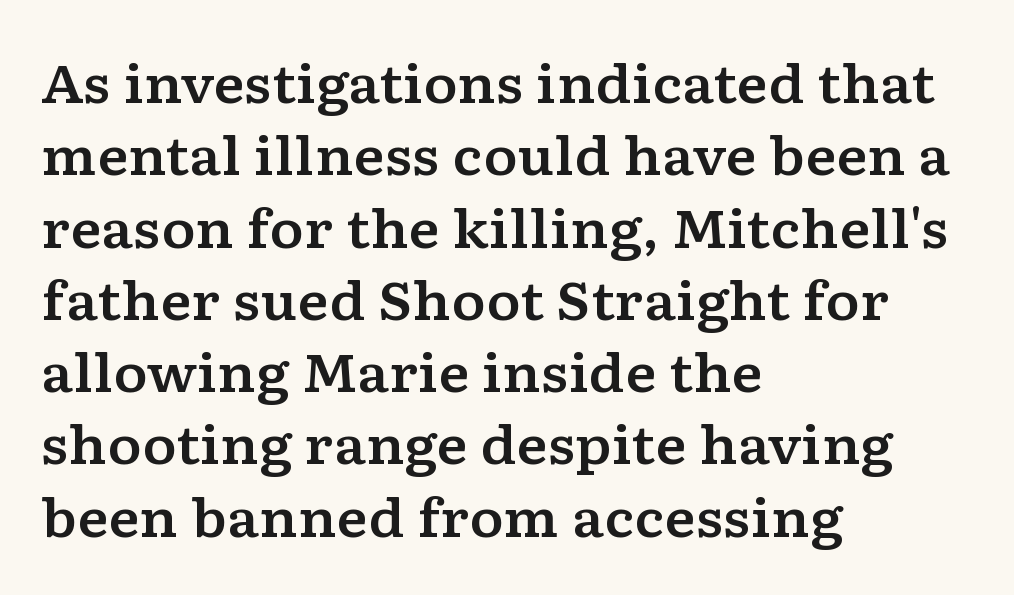
Q: Is the text italic (slanted)? A: No, it is upright.
Q: Is the typeface a serif or a sans-serif typeface? A: Serif.
Q: Is the text underlined? A: No.
Q: How is the paragraph aligned? A: Left-aligned.
Q: Is the spacing between letters normal or unusually wide? A: Normal.
Q: Is the spacing between lines tight, normal or loose? A: Normal.
Q: Width (condensed, normal, or wide)? A: Wide.
Q: Stroke contrast? A: Low.
Q: x-height? A: Medium.
Q: Monospaced? A: No.
